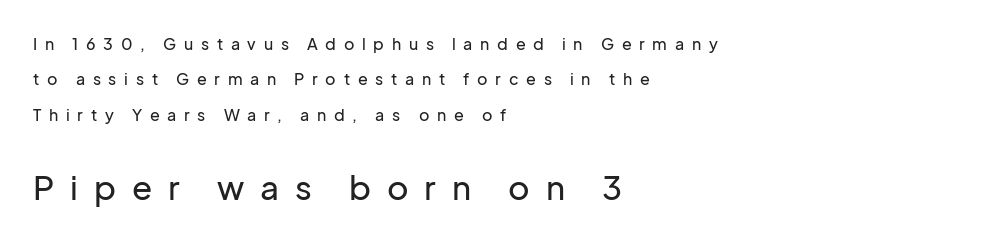
Q: Is the text italic (slanted)? A: No, it is upright.
Q: Is the typeface a serif or a sans-serif typeface? A: Sans-serif.
Q: Is the text underlined? A: No.
Q: How is the paragraph aligned? A: Left-aligned.
Q: Is the spacing between letters normal or unusually wide? A: Unusually wide.
Q: Is the spacing between lines tight, normal or loose? A: Loose.
Q: Which block of text is set in a larger size, the first (top) or the second (bottom)? A: The second (bottom) one.
Q: Width (condensed, normal, or wide)? A: Normal.
Q: Stroke contrast? A: Low.
Q: x-height? A: Medium.
Q: Monospaced? A: No.
